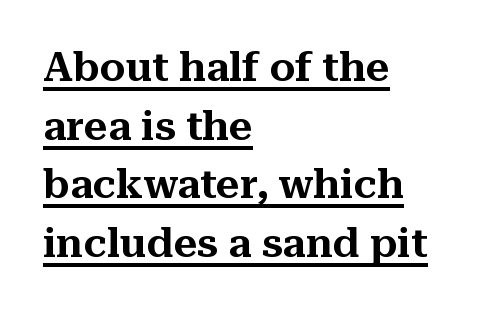
Q: Is the text italic (slanted)? A: No, it is upright.
Q: Is the typeface a serif or a sans-serif typeface? A: Serif.
Q: Is the text underlined? A: Yes.
Q: How is the paragraph aligned? A: Left-aligned.
Q: Is the spacing between letters normal or unusually wide? A: Normal.
Q: Is the spacing between lines tight, normal or loose? A: Normal.
Q: Width (condensed, normal, or wide)? A: Normal.
Q: Stroke contrast? A: Medium.
Q: x-height? A: Medium.
Q: Monospaced? A: No.
